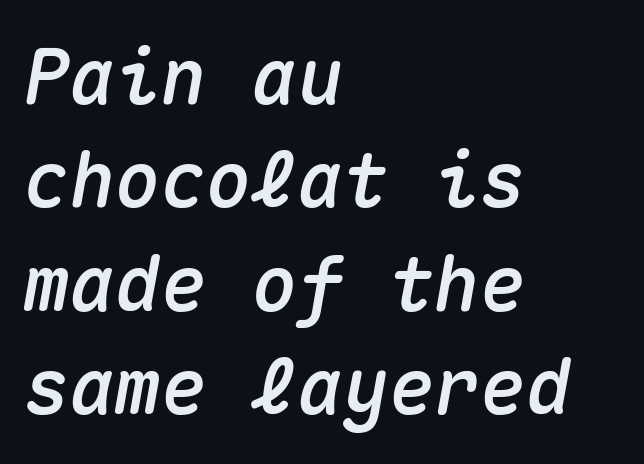
One-word summary of the alignment: left. The letterforms sit shoulder to shoulder at normal distance. These lines are rendered in a fixed-pitch font. Regular leading. Check the space under the baseline: it is left empty. An italicized treatment has been applied to the whole sample.
